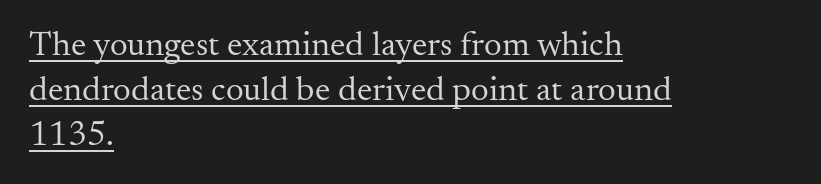
{"serif": "yes", "italic": "no", "bold": "no", "weight": "regular", "width": "normal", "stroke_contrast": "medium", "x_height": "small", "monospaced": "no", "underline": "yes", "align": "left", "line_spacing": "normal", "line_spacing_ratio": 1.28, "letter_spacing": "normal", "letter_spacing_em": 0.0, "glyph_px": 35}
